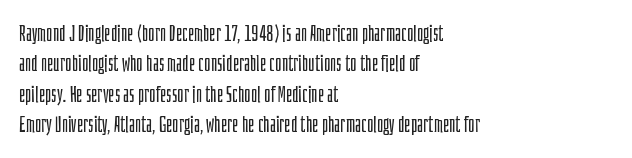
A quiet, ordinary-to-light weight characterises the typeface. The text block is weighted toward the left margin, trailing off unevenly rightward. This rendering leaves character spacing at its baseline value. Characters remain perfectly vertical along every line. The strip under each line holds only bare page.
